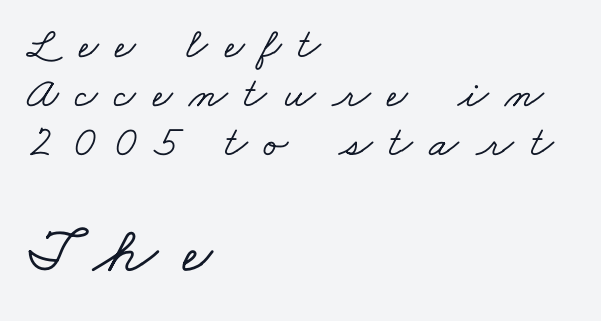
{"serif": "yes", "width": "wide", "stroke_contrast": "low", "x_height": "small", "monospaced": "no", "underline": "no", "align": "left", "line_spacing": "tight", "line_spacing_ratio": 1.11, "letter_spacing": "wide", "letter_spacing_em": 0.38, "larger_block": "second", "size_ratio": 1.5, "glyph_px": 66}
